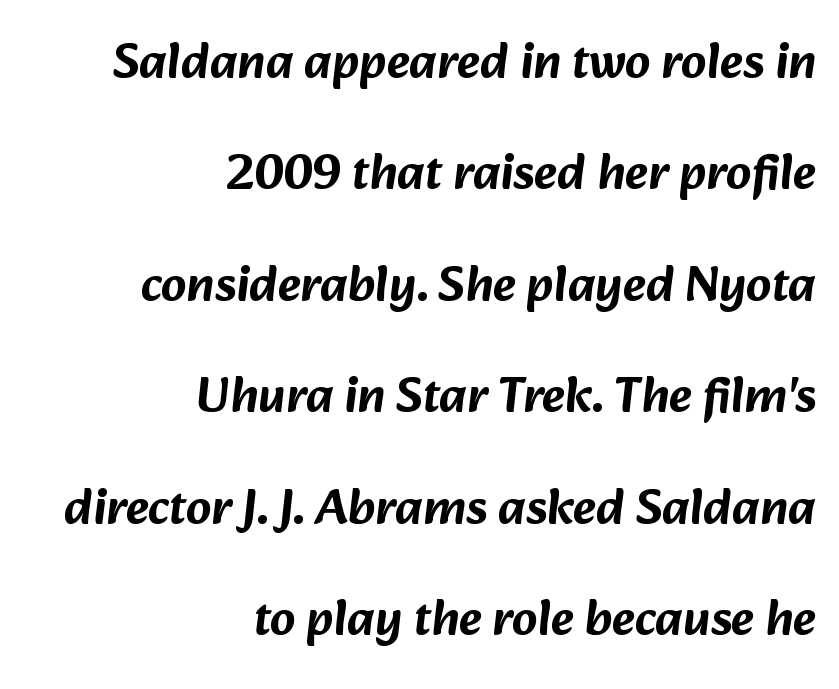
No extra tracking has been applied to these lines. The glyphs in this specimen are sans serif. The rag falls on the left side of this text block. Character widths vary here, with narrow letters taking less room than wide ones. Underlining? Definitely not there.
